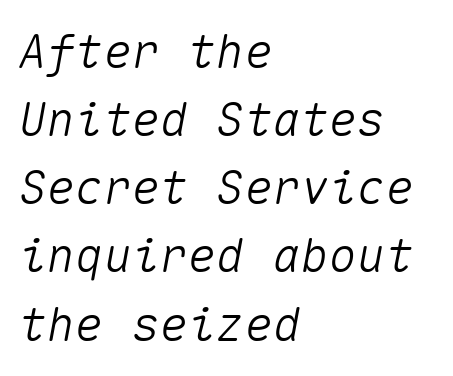
Q: Is the text italic (slanted)? A: Yes, it leans right by about 10 degrees.
Q: Is the text underlined? A: No.
Q: How is the paragraph aligned? A: Left-aligned.
Q: Is the spacing between letters normal or unusually wide? A: Normal.
Q: Is the spacing between lines tight, normal or loose? A: Normal.
Q: Width (condensed, normal, or wide)? A: Normal.
Q: Stroke contrast? A: Medium.
Q: x-height? A: Medium.
Q: Monospaced? A: Yes.
